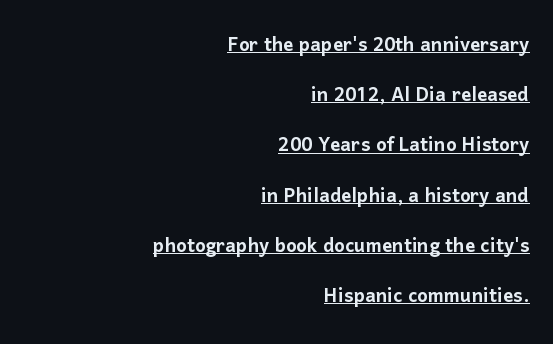
Typeset ragged left — the right edge is the straight one. Rows of type keep a wide berth in the vertical direction. This sample carries an underscore along the baseline area. Every stem runs plumb, perpendicular to the baseline. The rendering keeps characters at their native spacing.
